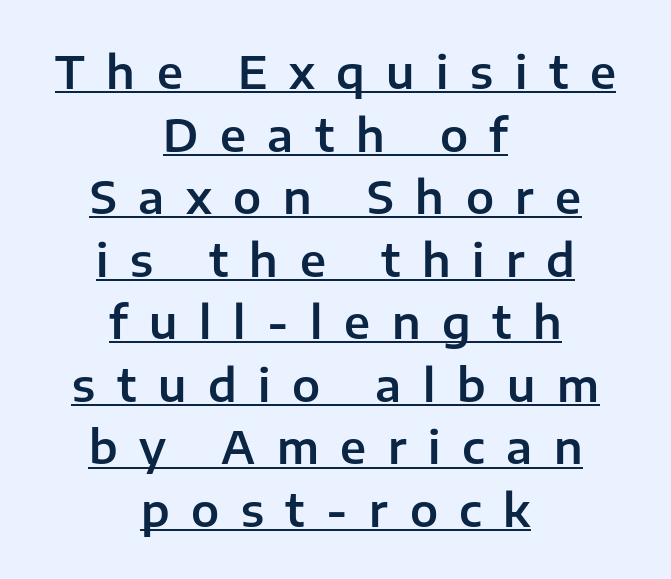
The image shows 45 px sans-serif type, upright; set centered, normal line spacing (1.39x), unusually wide letter spacing (+0.48 em), underlined; low stroke contrast and a medium x-height.
